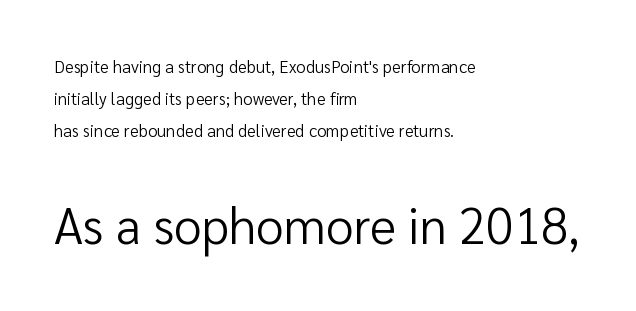
{"serif": "no", "italic": "no", "bold": "no", "weight": "regular", "width": "normal", "stroke_contrast": "low", "x_height": "medium", "monospaced": "no", "underline": "no", "align": "left", "line_spacing_ratio": 1.89, "letter_spacing": "normal", "letter_spacing_em": 0.0, "larger_block": "second", "size_ratio": 2.94, "glyph_px": 50}
